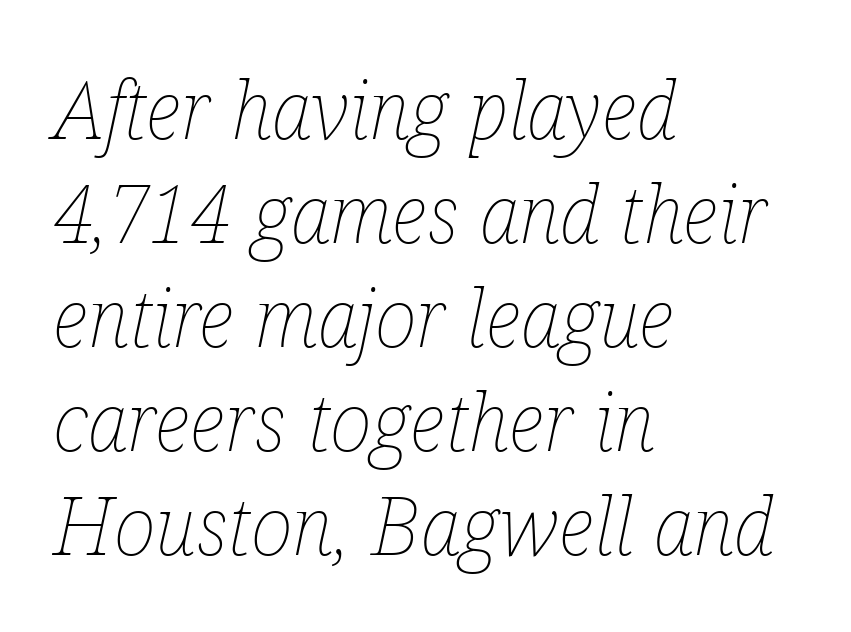
Just letters on the line, the space beneath them empty. These lines stack with their left ends in a neat column. Note the varied advance widths — an 'i' is clearly narrower than an 'm'. A typesetter would call this leading conventional body-copy spacing. Is the letter spacing exaggerated? No — it looks like the ordinary default.
